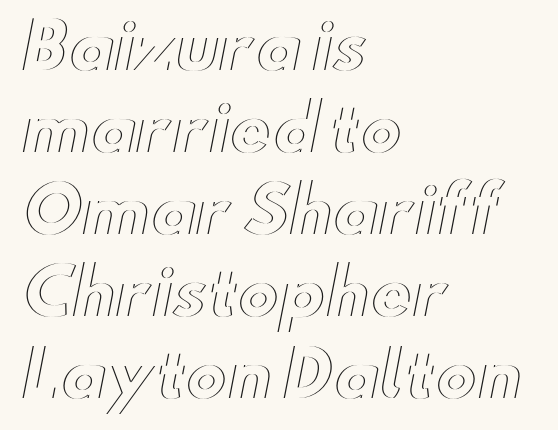
Q: Is the text italic (slanted)? A: Yes.
Q: Is the text underlined? A: No.
Q: How is the paragraph aligned? A: Left-aligned.
Q: Is the spacing between letters normal or unusually wide? A: Normal.
Q: Is the spacing between lines tight, normal or loose? A: Normal.
Q: Width (condensed, normal, or wide)? A: Wide.
Q: x-height? A: Small.
Q: Monospaced? A: No.
